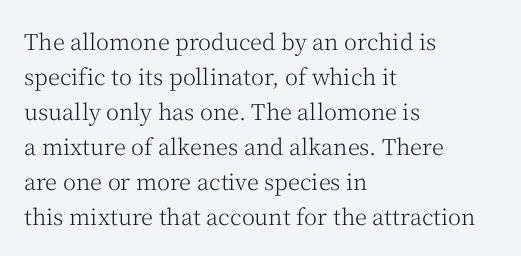
{"italic": "no", "bold": "no", "underline": "no", "align": "left", "line_spacing": "normal", "line_spacing_ratio": 1.59, "letter_spacing": "normal", "letter_spacing_em": 0.0, "glyph_px": 22}
